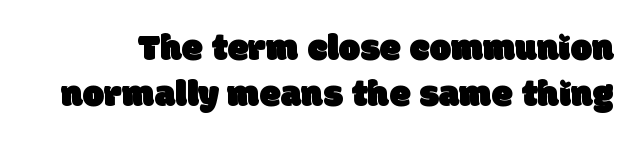
Q: Is the typeface a serif or a sans-serif typeface? A: Sans-serif.
Q: Is the text underlined? A: No.
Q: Is the spacing between letters normal or unusually wide? A: Normal.
Q: Width (condensed, normal, or wide)? A: Normal.
Q: Stroke contrast? A: Low.
Q: x-height? A: Large.
Q: Monospaced? A: No.
